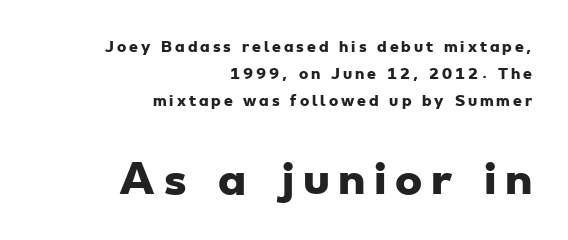
The image shows 41 px heavy, wide sans-serif type; set right-aligned, loose line spacing (1.93x), unusually wide letter spacing (+0.21 em), not underlined; the second (bottom) block is 2.93x larger; low stroke contrast and a small x-height.
